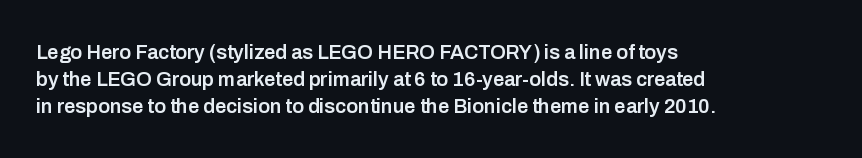
Q: Is the text bold? A: Semi-bold.
Q: Is the text italic (slanted)? A: No, it is upright.
Q: Is the text underlined? A: No.
Q: How is the paragraph aligned? A: Left-aligned.
Q: Is the spacing between letters normal or unusually wide? A: Normal.
Q: Is the spacing between lines tight, normal or loose? A: Normal.
